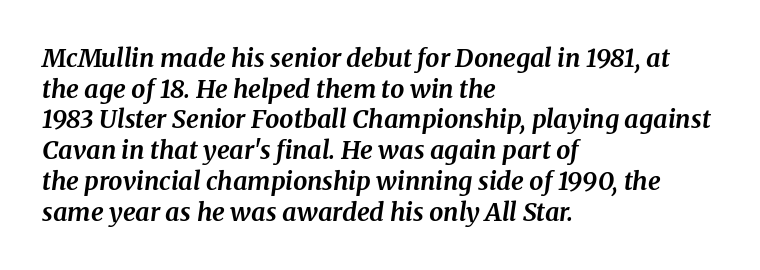
The image shows 25 px bold type, italic (leaning right); set left-aligned, line spacing 1.23x, normal letter spacing, not underlined.
